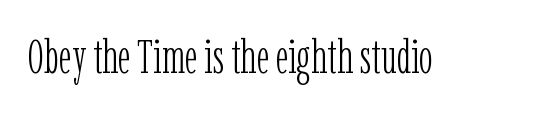
{"serif": "yes", "italic": "no", "bold": "no", "weight": "light", "width": "condensed", "stroke_contrast": "low", "x_height": "medium", "monospaced": "no", "underline": "no", "letter_spacing": "normal", "letter_spacing_em": 0.0, "glyph_px": 47}
